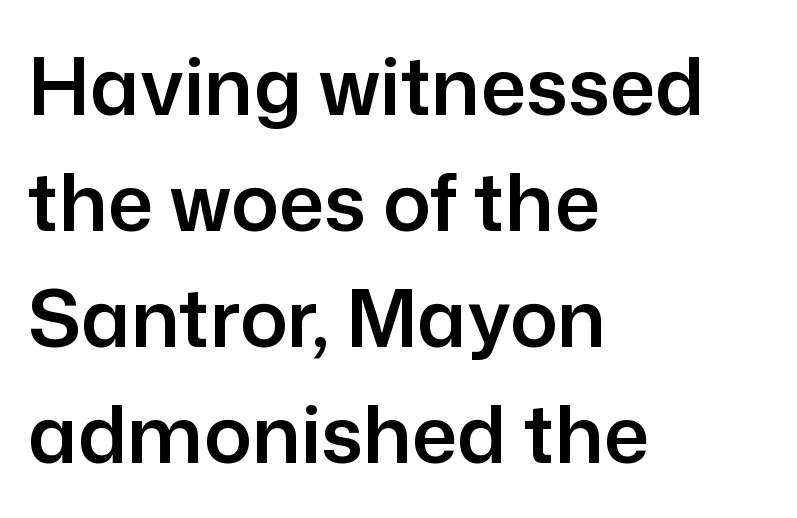
The image shows 79 px sans-serif type, upright; set left-aligned, normal line spacing (1.47x), normal letter spacing, not underlined; low stroke contrast and a medium x-height.
